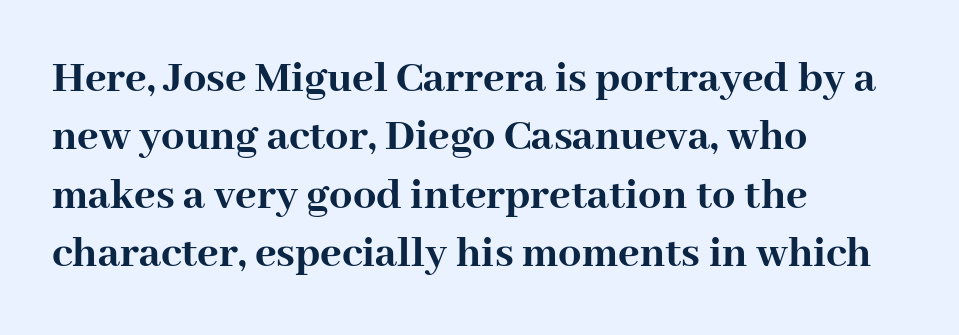
The image shows 46 px semibold serif type, upright; set left-aligned, normal line spacing (1.27x), normal letter spacing, not underlined; high stroke contrast and a medium x-height.
